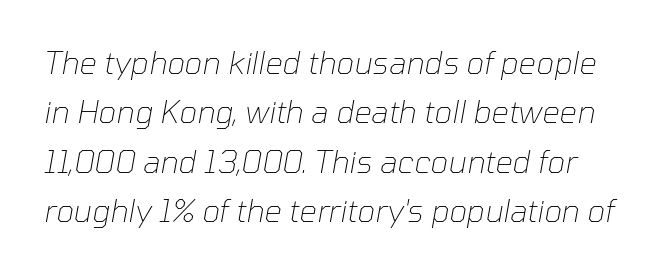
The image shows 31 px thin type, italic (leaning right); set normal line spacing (1.59x), normal letter spacing, not underlined; low stroke contrast and a medium x-height.
